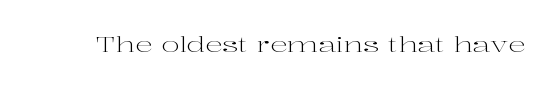
{"italic": "no", "bold": "no", "underline": "no", "letter_spacing": "normal", "letter_spacing_em": 0.0, "glyph_px": 22}
